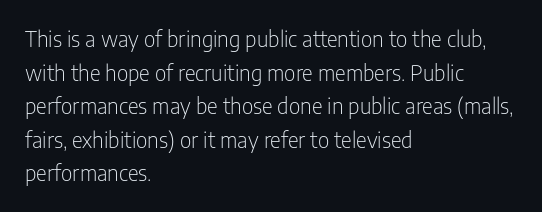
Q: Is the text bold? A: No.
Q: Is the text italic (slanted)? A: No, it is upright.
Q: Is the text underlined? A: No.
Q: How is the paragraph aligned? A: Left-aligned.
Q: Is the spacing between letters normal or unusually wide? A: Normal.
Q: Is the spacing between lines tight, normal or loose? A: Normal.
